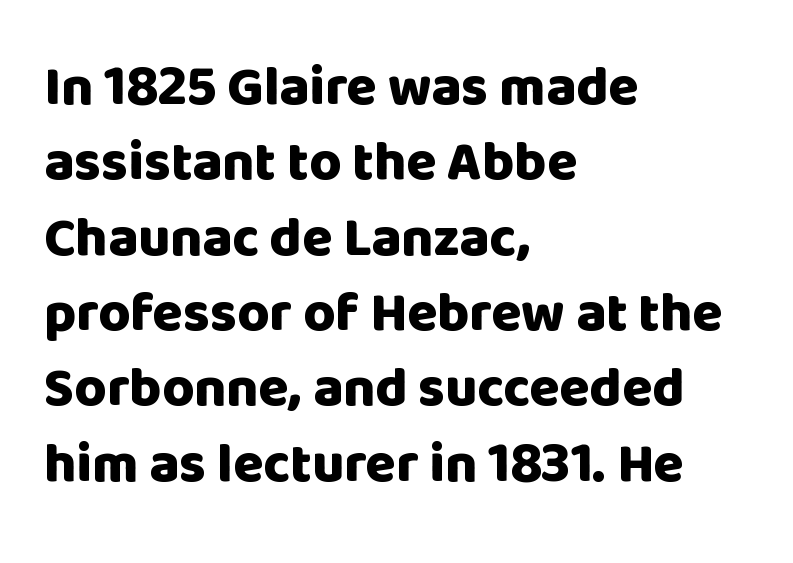
Q: Is the text bold? A: Yes.
Q: Is the text italic (slanted)? A: No, it is upright.
Q: Is the typeface a serif or a sans-serif typeface? A: Sans-serif.
Q: Is the text underlined? A: No.
Q: How is the paragraph aligned? A: Left-aligned.
Q: Is the spacing between letters normal or unusually wide? A: Normal.
Q: Is the spacing between lines tight, normal or loose? A: Normal.
Q: Width (condensed, normal, or wide)? A: Normal.
Q: Stroke contrast? A: Low.
Q: x-height? A: Large.
Q: Monospaced? A: No.
